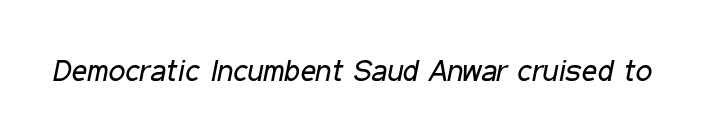
{"italic": "yes", "lean": "right", "slant_degrees": 11, "bold": "no", "weight": "regular", "width": "condensed", "stroke_contrast": "low", "x_height": "medium", "monospaced": "no", "underline": "no", "letter_spacing": "normal", "letter_spacing_em": 0.0, "glyph_px": 30}
